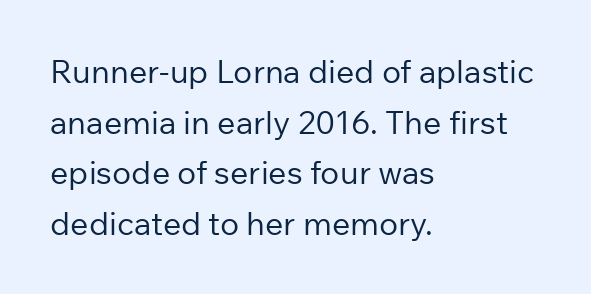
Q: Is the text bold? A: No.
Q: Is the text italic (slanted)? A: No, it is upright.
Q: Is the typeface a serif or a sans-serif typeface? A: Sans-serif.
Q: Is the text underlined? A: No.
Q: How is the paragraph aligned? A: Left-aligned.
Q: Is the spacing between letters normal or unusually wide? A: Normal.
Q: Is the spacing between lines tight, normal or loose? A: Normal.
Q: Width (condensed, normal, or wide)? A: Normal.
Q: Stroke contrast? A: Low.
Q: x-height? A: Medium.
Q: Monospaced? A: No.
